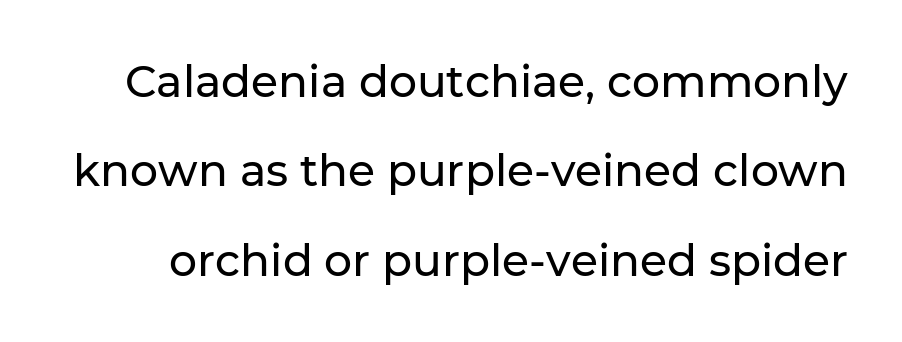
{"serif": "no", "italic": "no", "width": "normal", "stroke_contrast": "low", "x_height": "medium", "monospaced": "no", "underline": "no", "line_spacing": "loose", "line_spacing_ratio": 2.03, "letter_spacing": "normal", "letter_spacing_em": 0.0, "glyph_px": 44}
